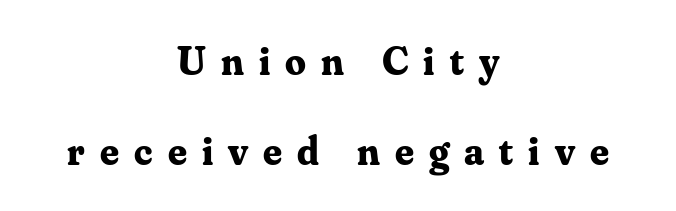
{"serif": "yes", "italic": "no", "bold": "yes", "weight": "bold", "width": "normal", "stroke_contrast": "medium", "x_height": "small", "monospaced": "no", "underline": "no", "align": "center", "line_spacing": "loose", "line_spacing_ratio": 2.2, "letter_spacing": "wide", "letter_spacing_em": 0.37, "glyph_px": 41}
